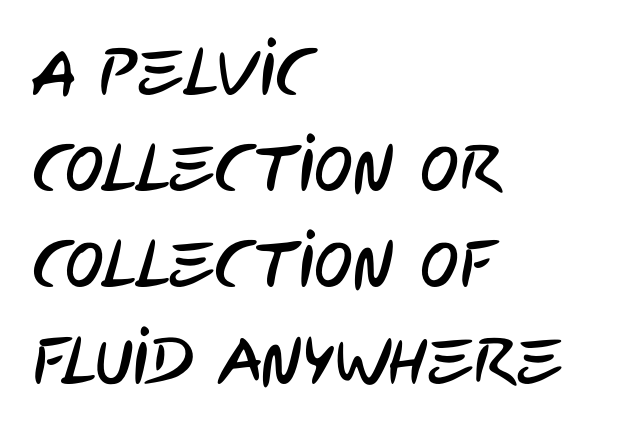
{"serif": "no", "width": "condensed", "stroke_contrast": "low", "x_height": "large", "monospaced": "no", "underline": "no", "align": "left", "line_spacing": "normal", "line_spacing_ratio": 1.48, "letter_spacing": "normal", "letter_spacing_em": 0.0, "glyph_px": 65}
